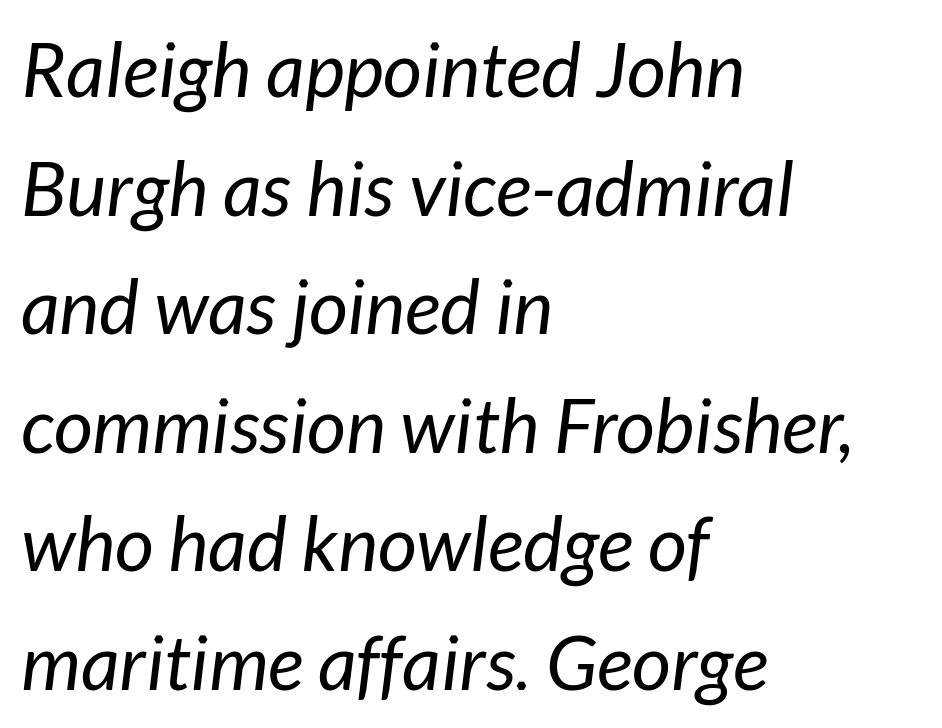
The image shows 76 px regular-weight type, italic (leaning right); set left-aligned, normal line spacing (1.56x), normal letter spacing, not underlined; low stroke contrast and a medium x-height.
